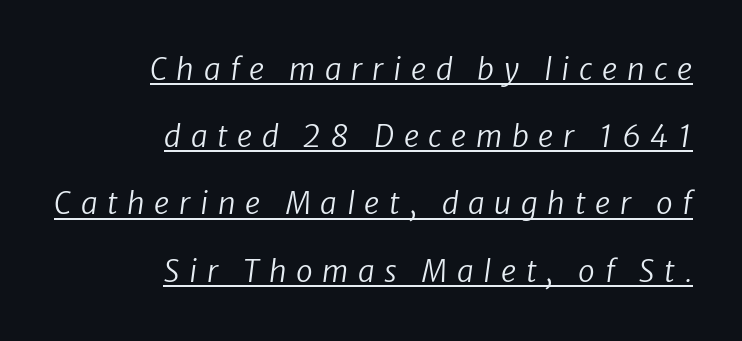
The letters advance in unequal steps, a hallmark of proportional type. This sample uses expanded letter spacing, leaving extra air between glyphs. Where is the straight margin? On the right. Each letter's strokes conclude bluntly, with no projecting serifs. Honestly, the underline is the first thing you notice here. Stem width sits at or under what a default text font uses.
